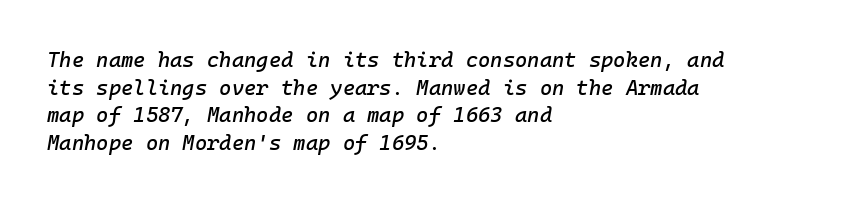
Every character sits at an angle, as italics do. The lines are quadded left. Type without underlining. Here the glyphs are tracked normally, forming tight word shapes.
